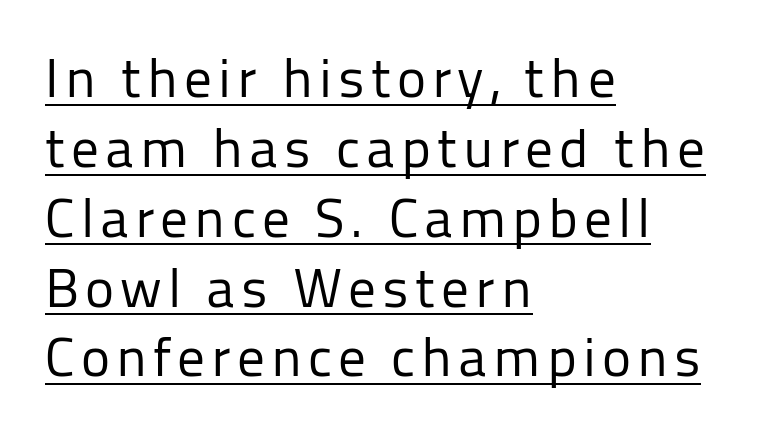
The image shows 55 px regular-weight sans-serif type, upright; set left-aligned, normal line spacing (1.27x), underlined; low stroke contrast and a medium x-height.
